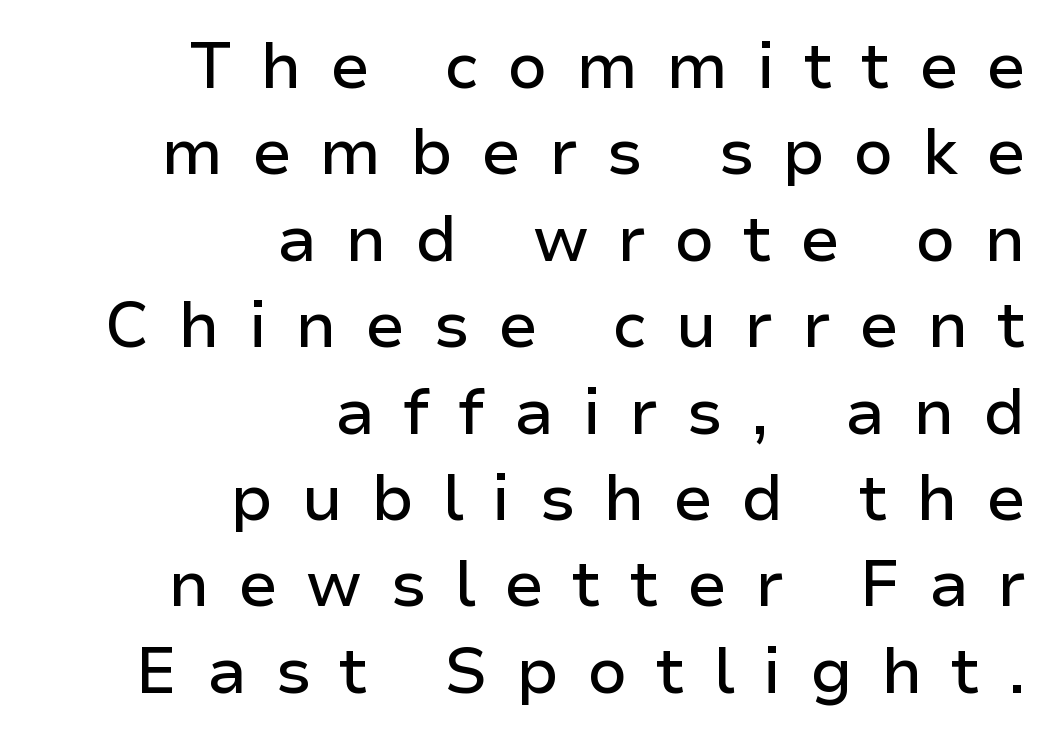
Notice how the passage keeps a crisp vertical edge on the right only. The axis of the letterforms is exactly vertical. Rule under the text: the space is simply empty. The face used here is proportionally spaced, like ordinary book or web type. Unlike a traditional serif, this face leaves its strokes unadorned. Tracking here is generous; glyphs stand well apart from one another.
